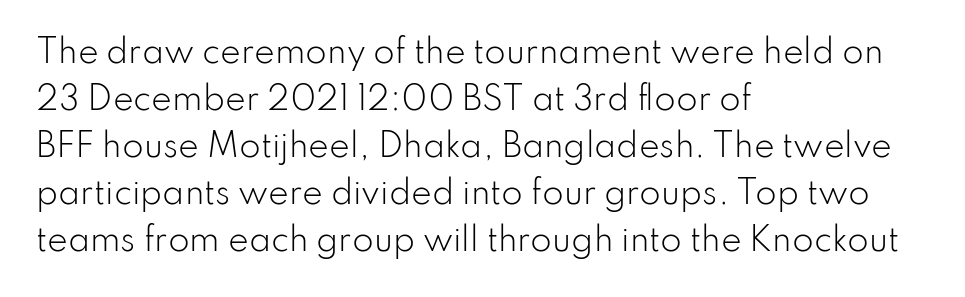
The gaps between neighbouring characters are ordinary and unremarkable. Is there any slant? The stems are plumb. The weight tops out at a normal text grade. Normally led — the rows are evenly, conventionally spaced. The face used here is proportionally spaced, like ordinary book or web type.
